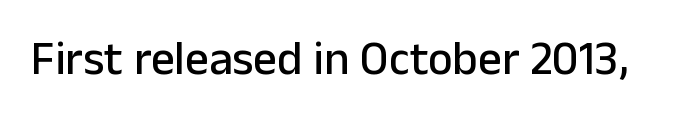
Each letter keeps its own natural width here, so spacing adapts to shape. A typesetter would label this face a sans. Bare-footed words on every line. The passage shown has conventional tracking throughout.
